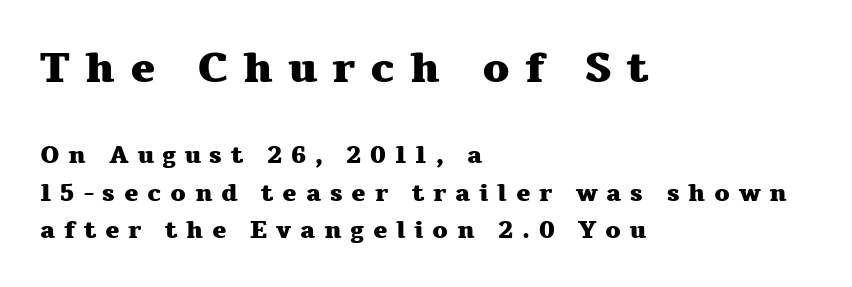
{"serif": "yes", "italic": "no", "bold": "yes", "weight": "heavy", "width": "wide", "stroke_contrast": "medium", "x_height": "medium", "monospaced": "no", "underline": "no", "align": "left", "line_spacing": "normal", "line_spacing_ratio": 1.56, "letter_spacing": "wide", "letter_spacing_em": 0.36, "larger_block": "first", "size_ratio": 1.75, "glyph_px": 42}
